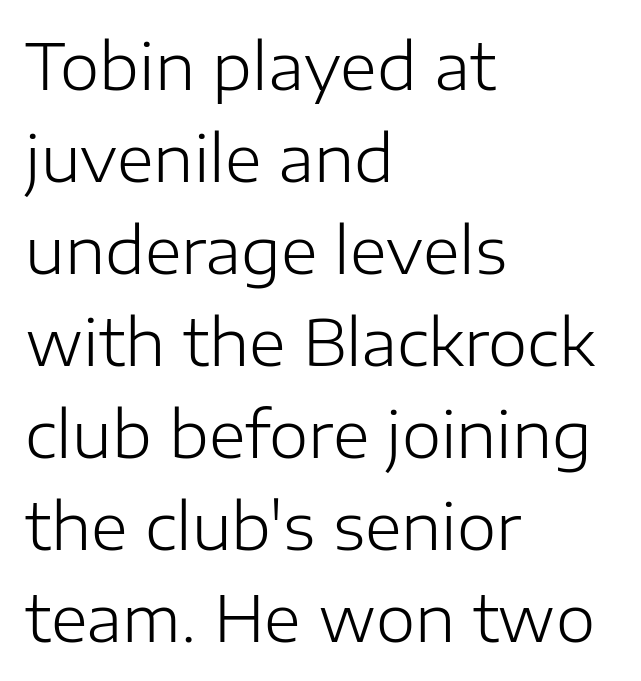
No chunkiness to these letters — they're not bold. Proportional: the letters do not fall into vertical columns. Posture: upright roman. The passage is arranged the way most books set body copy — flush left. This sample uses plain, unmodified letter spacing. Nobody drew a line under any word here.
